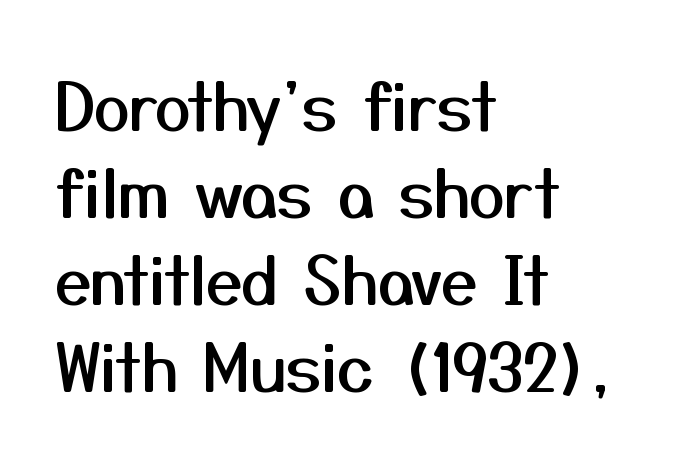
Is there much room between lines? A standard amount, neither cramped nor airy. Serif or sans? Sans — the stroke terminals are bare. Here the designer chose a conventional face with non-uniform glyph widths. You can tell it's not italic because the verticals are truly vertical. Left-aligned paragraph, ragged on the right.
